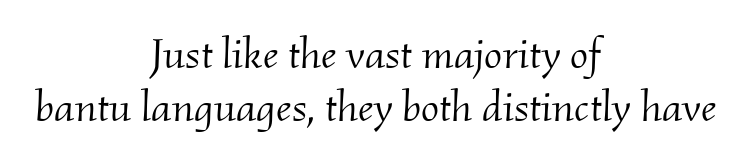
{"serif": "yes", "italic": "yes", "lean": "right", "slant_degrees": 2, "bold": "no", "weight": "light", "width": "normal", "stroke_contrast": "medium", "x_height": "small", "monospaced": "no", "underline": "no", "align": "center", "line_spacing_ratio": 1.24, "letter_spacing": "normal", "letter_spacing_em": 0.0, "glyph_px": 43}
